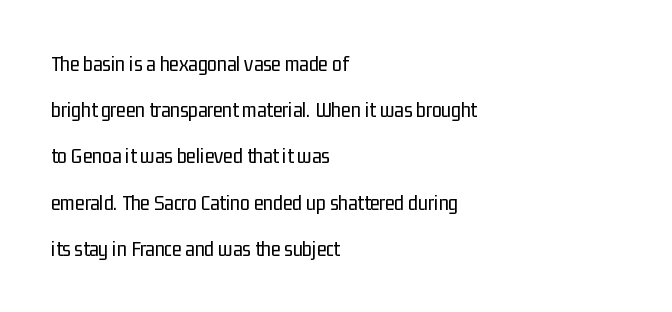
Q: Is the text bold? A: No.
Q: Is the text italic (slanted)? A: No, it is upright.
Q: Is the text underlined? A: No.
Q: How is the paragraph aligned? A: Left-aligned.
Q: Is the spacing between letters normal or unusually wide? A: Normal.
Q: Is the spacing between lines tight, normal or loose? A: Loose.
